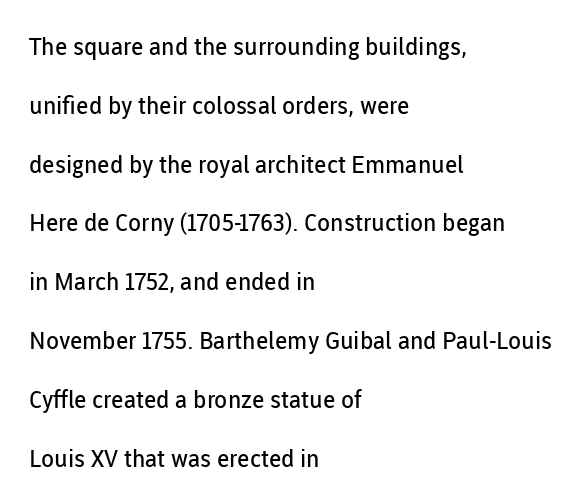
Q: Is the text bold? A: No.
Q: Is the text italic (slanted)? A: No, it is upright.
Q: Is the text underlined? A: No.
Q: How is the paragraph aligned? A: Left-aligned.
Q: Is the spacing between letters normal or unusually wide? A: Normal.
Q: Is the spacing between lines tight, normal or loose? A: Loose.
